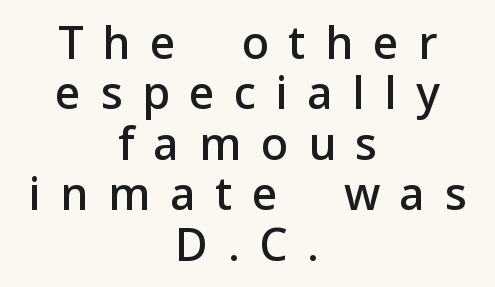
{"serif": "no", "italic": "no", "bold": "semi", "weight": "semibold", "width": "normal", "stroke_contrast": "low", "x_height": "medium", "monospaced": "no", "underline": "no", "align": "center", "line_spacing": "tight", "line_spacing_ratio": 1.12, "letter_spacing": "wide", "letter_spacing_em": 0.43, "glyph_px": 45}
